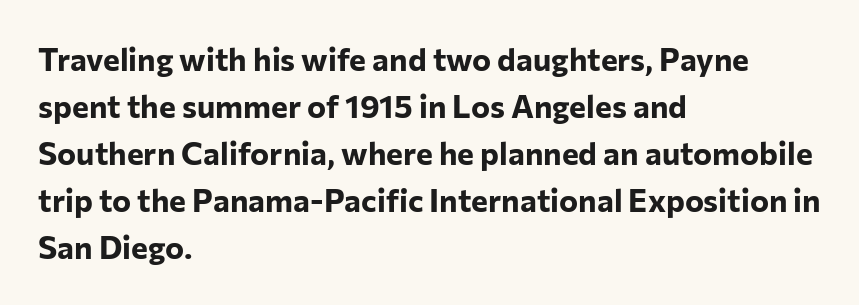
{"serif": "no", "italic": "no", "bold": "yes", "weight": "bold", "width": "normal", "stroke_contrast": "low", "x_height": "medium", "monospaced": "no", "underline": "no", "align": "left", "line_spacing": "normal", "line_spacing_ratio": 1.47, "letter_spacing": "normal", "letter_spacing_em": 0.0, "glyph_px": 32}
